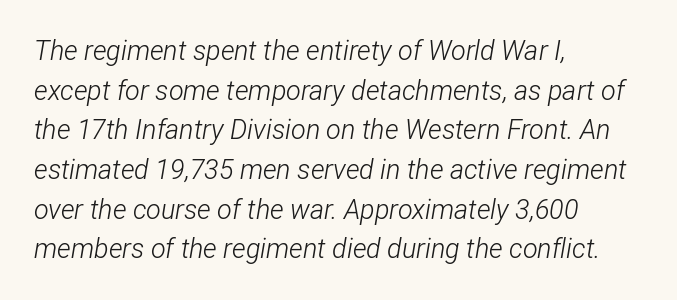
Q: Is the text bold? A: No.
Q: Is the text italic (slanted)? A: Yes, it leans right by about 12 degrees.
Q: Is the text underlined? A: No.
Q: How is the paragraph aligned? A: Left-aligned.
Q: Is the spacing between letters normal or unusually wide? A: Normal.
Q: Is the spacing between lines tight, normal or loose? A: Normal.
